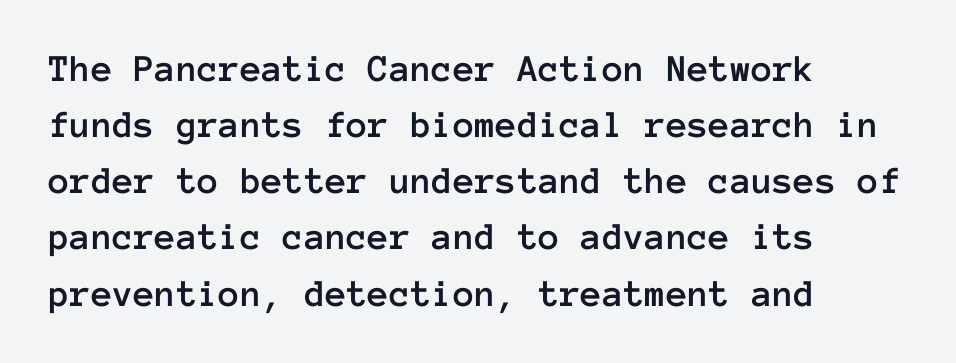
Q: Is the text italic (slanted)? A: No, it is upright.
Q: Is the text underlined? A: No.
Q: How is the paragraph aligned? A: Left-aligned.
Q: Is the spacing between letters normal or unusually wide? A: Normal.
Q: Is the spacing between lines tight, normal or loose? A: Normal.
Q: Width (condensed, normal, or wide)? A: Normal.
Q: Stroke contrast? A: Low.
Q: x-height? A: Medium.
Q: Monospaced? A: Yes.
